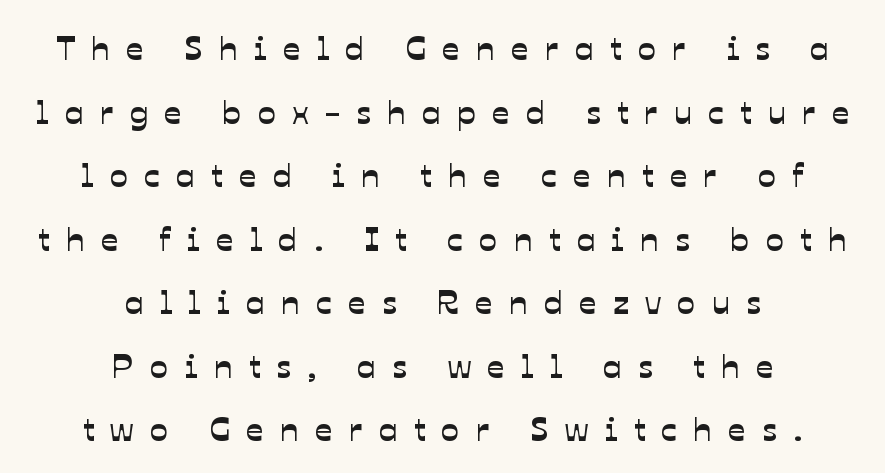
{"serif": "no", "width": "normal", "stroke_contrast": "low", "x_height": "medium", "monospaced": "no", "underline": "no", "align": "center", "line_spacing_ratio": 1.87, "letter_spacing": "wide", "letter_spacing_em": 0.48, "glyph_px": 34}
